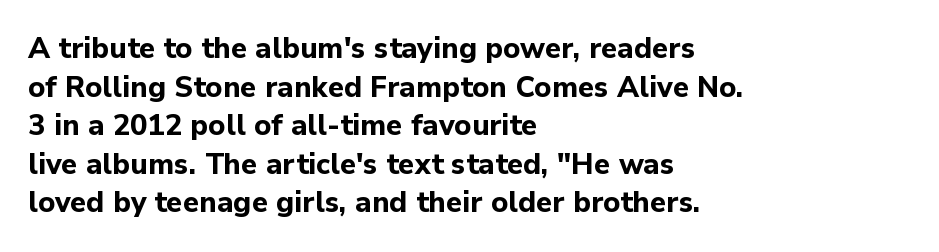
{"serif": "no", "italic": "no", "bold": "yes", "weight": "bold", "width": "normal", "stroke_contrast": "low", "x_height": "medium", "monospaced": "no", "underline": "no", "align": "left", "line_spacing": "normal", "line_spacing_ratio": 1.33, "letter_spacing": "normal", "letter_spacing_em": 0.0, "glyph_px": 29}
